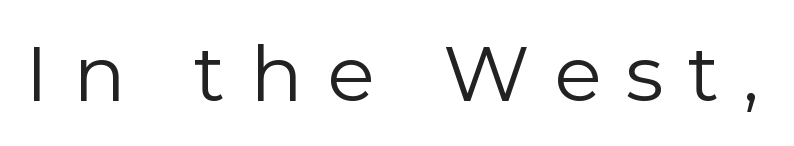
Q: Is the text bold? A: No.
Q: Is the text italic (slanted)? A: No, it is upright.
Q: Is the typeface a serif or a sans-serif typeface? A: Sans-serif.
Q: Is the text underlined? A: No.
Q: Is the spacing between letters normal or unusually wide? A: Unusually wide.
Q: Width (condensed, normal, or wide)? A: Normal.
Q: x-height? A: Medium.
Q: Monospaced? A: No.
